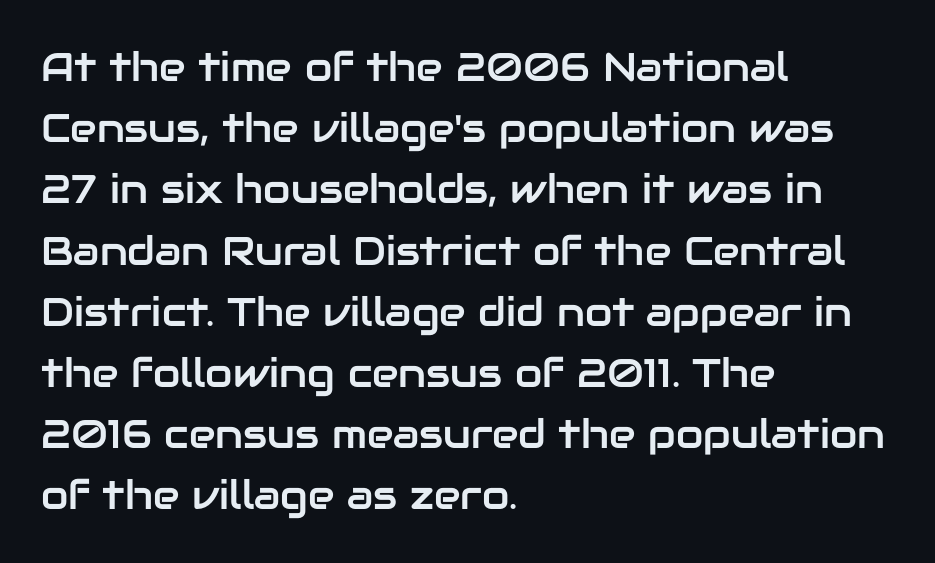
The image shows 40 px sans-serif type, upright; set left-aligned, normal line spacing (1.53x), normal letter spacing, not underlined; low stroke contrast and a medium x-height.
